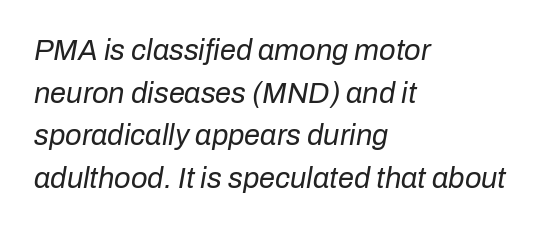
This sample uses an oblique cut, with every glyph tilted off the vertical. Stem width sits at or under what a default text font uses. Quick note: interline space is typical. Notice how the passage keeps a crisp vertical edge on the left only.
